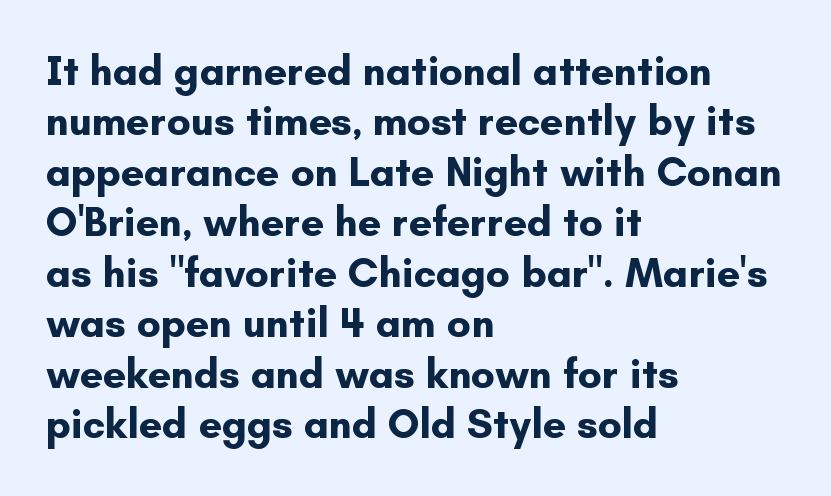
{"serif": "no", "italic": "no", "bold": "yes", "weight": "bold", "width": "normal", "stroke_contrast": "low", "x_height": "small", "monospaced": "no", "underline": "no", "align": "left", "line_spacing_ratio": 1.23, "letter_spacing": "normal", "letter_spacing_em": 0.0, "glyph_px": 41}
